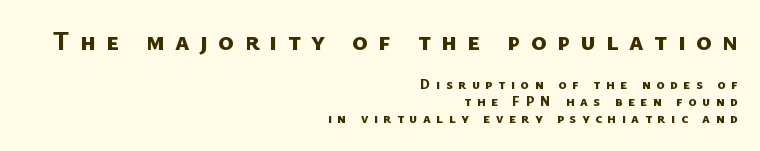
{"bold": "yes", "underline": "no", "align": "right", "line_spacing_ratio": 1.21, "letter_spacing": "wide", "letter_spacing_em": 0.4, "larger_block": "first", "size_ratio": 1.86, "glyph_px": 26}
